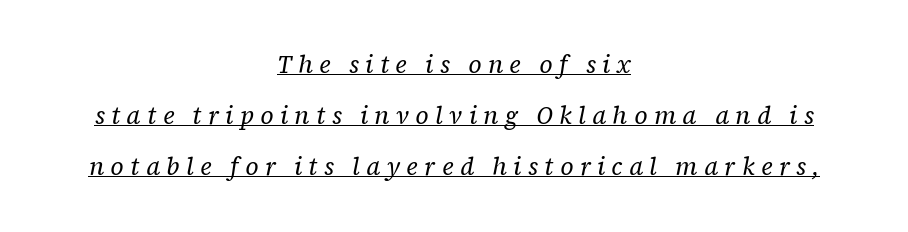
Both edges are ragged and mirror each other, which tells us the setting is centered. Weight: in the light-to-regular range. The lines are spread far apart with generous leading. The typesetter has applied underlining to the passage shown.
